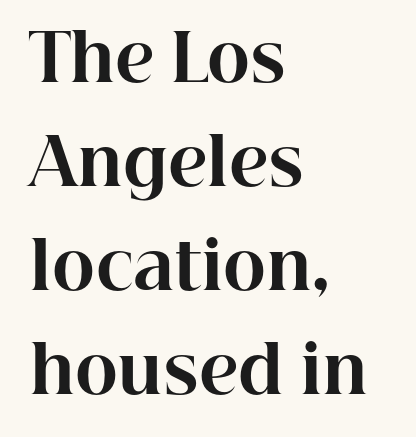
Look at the bottom of the vertical strokes: they flare into serifs here. Notice how descenders clear the ascenders below comfortably — that's standard leading. This sample uses an upright cut, with every glyph sitting square on the baseline. Notice how thick the strokes are: this is what a full bold looks like. Horizontal alignment here is leftward, the default for most running prose.
